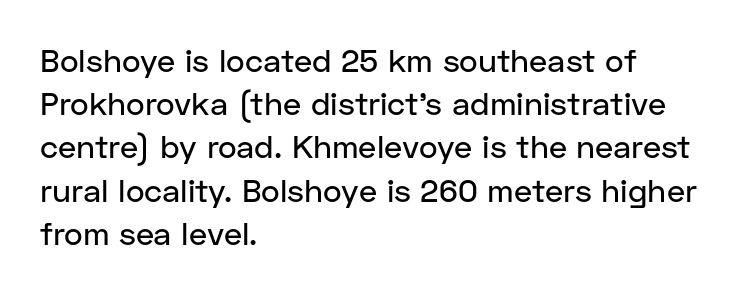
{"serif": "no", "italic": "no", "width": "normal", "stroke_contrast": "low", "x_height": "medium", "monospaced": "no", "underline": "no", "align": "left", "line_spacing": "normal", "line_spacing_ratio": 1.35, "letter_spacing": "normal", "letter_spacing_em": 0.0, "glyph_px": 32}
